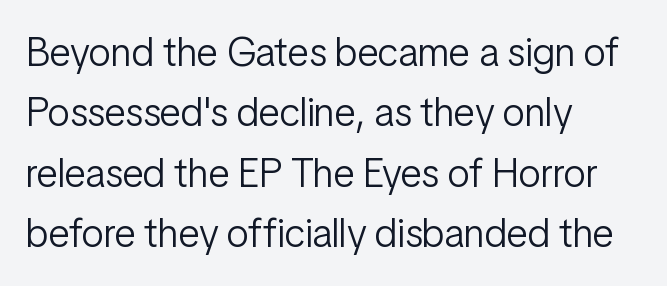
A typesetter would label this face a sans. Stems here are at most as thick as an everyday book face. Posture: vertical. A clean baseline with only descenders dipping below it. Normally led — the rows are evenly, conventionally spaced. Tracking here is standard; glyphs follow each other at the usual distance.
